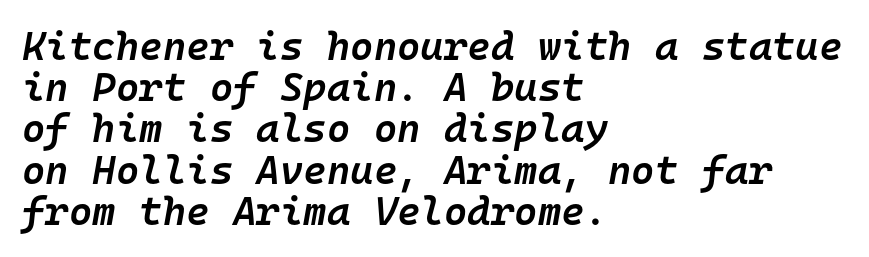
Q: Is the text bold? A: Semi-bold.
Q: Is the text italic (slanted)? A: Yes, it leans right by about 10 degrees.
Q: Is the text underlined? A: No.
Q: How is the paragraph aligned? A: Left-aligned.
Q: Is the spacing between letters normal or unusually wide? A: Normal.
Q: Is the spacing between lines tight, normal or loose? A: Tight.
Q: Width (condensed, normal, or wide)? A: Normal.
Q: Stroke contrast? A: Low.
Q: x-height? A: Medium.
Q: Monospaced? A: Yes.
